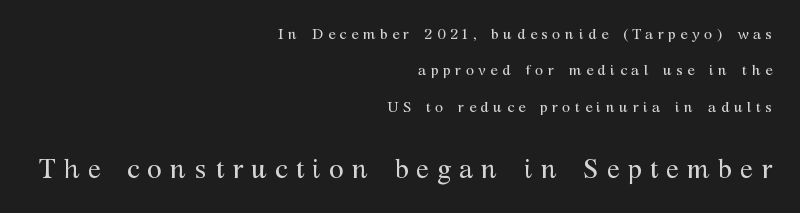
Q: Is the text bold? A: No.
Q: Is the text italic (slanted)? A: No, it is upright.
Q: Is the text underlined? A: No.
Q: How is the paragraph aligned? A: Right-aligned.
Q: Is the spacing between letters normal or unusually wide? A: Unusually wide.
Q: Is the spacing between lines tight, normal or loose? A: Loose.
Q: Which block of text is set in a larger size, the first (top) or the second (bottom)? A: The second (bottom) one.
